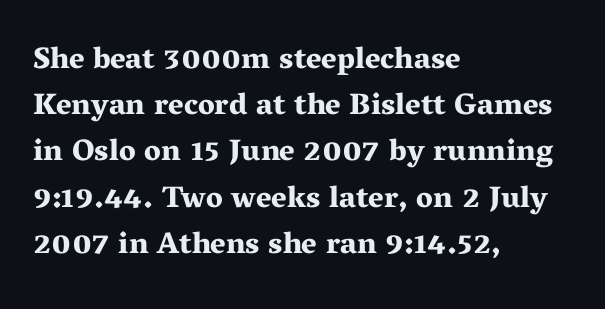
Q: Is the text bold? A: Yes.
Q: Is the text italic (slanted)? A: No, it is upright.
Q: Is the typeface a serif or a sans-serif typeface? A: Serif.
Q: Is the text underlined? A: No.
Q: How is the paragraph aligned? A: Left-aligned.
Q: Is the spacing between letters normal or unusually wide? A: Normal.
Q: Is the spacing between lines tight, normal or loose? A: Normal.
Q: Width (condensed, normal, or wide)? A: Wide.
Q: Stroke contrast? A: Medium.
Q: x-height? A: Medium.
Q: Monospaced? A: No.
